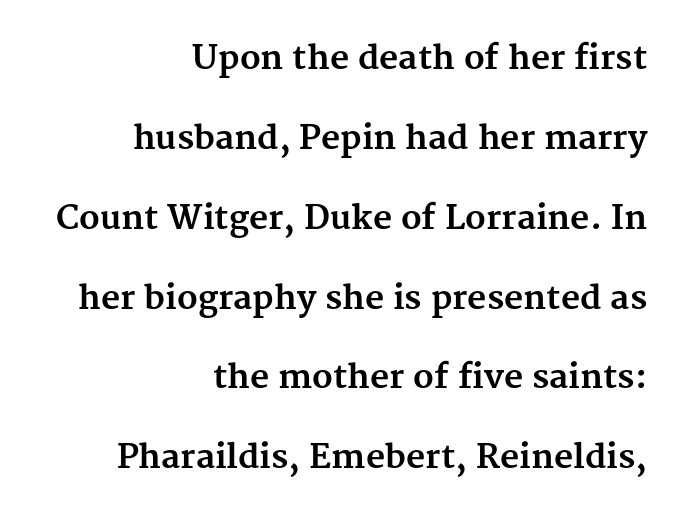
{"serif": "yes", "italic": "no", "bold": "yes", "weight": "bold", "width": "normal", "stroke_contrast": "medium", "x_height": "medium", "monospaced": "no", "underline": "no", "align": "right", "line_spacing": "loose", "line_spacing_ratio": 2.42, "letter_spacing": "normal", "letter_spacing_em": 0.0, "glyph_px": 33}
